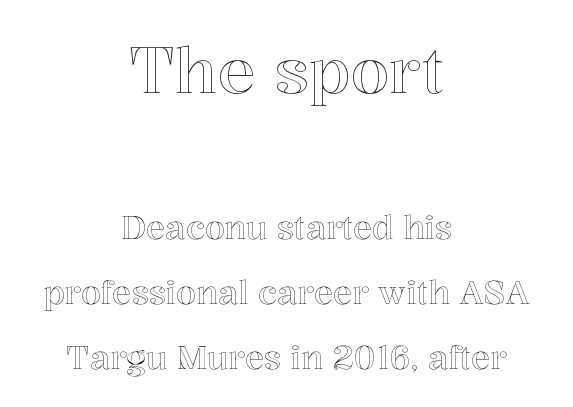
The image shows 63 px text type, upright; set centered, loose line spacing (2.03x), normal letter spacing, not underlined; the first (top) block is 1.97x larger; a medium x-height.
